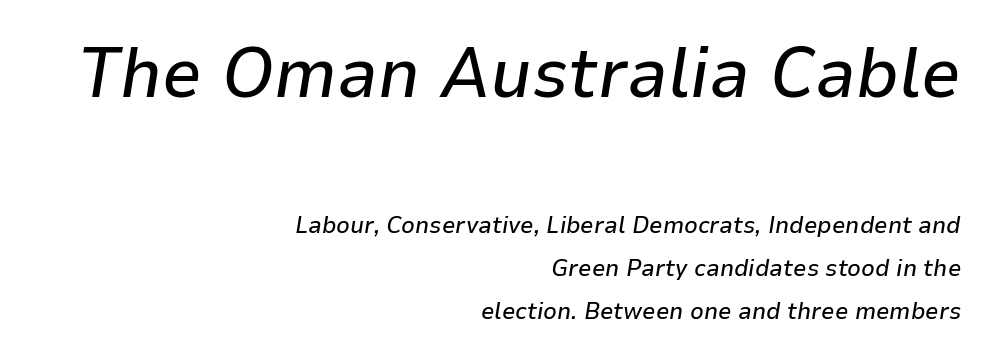
The image shows 71 px text type, italic (leaning right); set right-aligned, line spacing 1.78x, normal letter spacing, not underlined; the first (top) block is 2.96x larger; low stroke contrast and a medium x-height.
